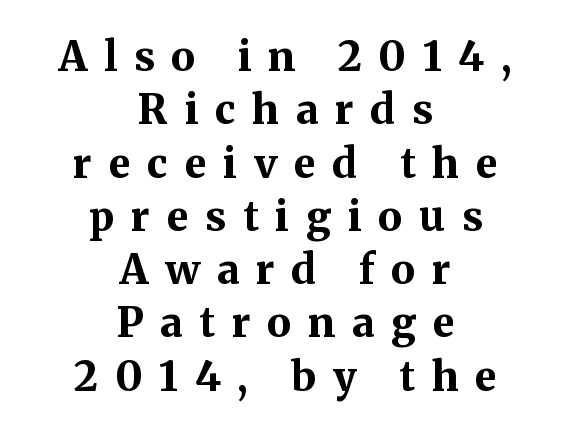
{"serif": "yes", "italic": "no", "bold": "yes", "weight": "bold", "width": "normal", "stroke_contrast": "medium", "x_height": "medium", "monospaced": "no", "underline": "no", "align": "center", "line_spacing": "normal", "line_spacing_ratio": 1.3, "letter_spacing": "wide", "letter_spacing_em": 0.41, "glyph_px": 41}
